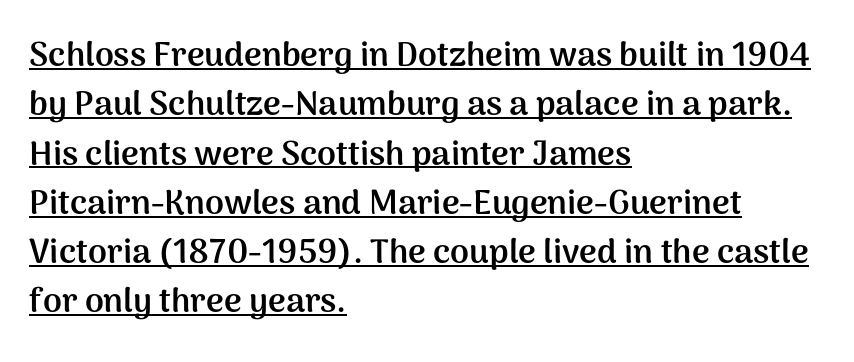
Q: Is the text bold? A: Yes.
Q: Is the text italic (slanted)? A: No, it is upright.
Q: Is the typeface a serif or a sans-serif typeface? A: Sans-serif.
Q: Is the text underlined? A: Yes.
Q: How is the paragraph aligned? A: Left-aligned.
Q: Is the spacing between letters normal or unusually wide? A: Normal.
Q: Is the spacing between lines tight, normal or loose? A: Normal.
Q: Width (condensed, normal, or wide)? A: Normal.
Q: Stroke contrast? A: Medium.
Q: x-height? A: Medium.
Q: Monospaced? A: No.
